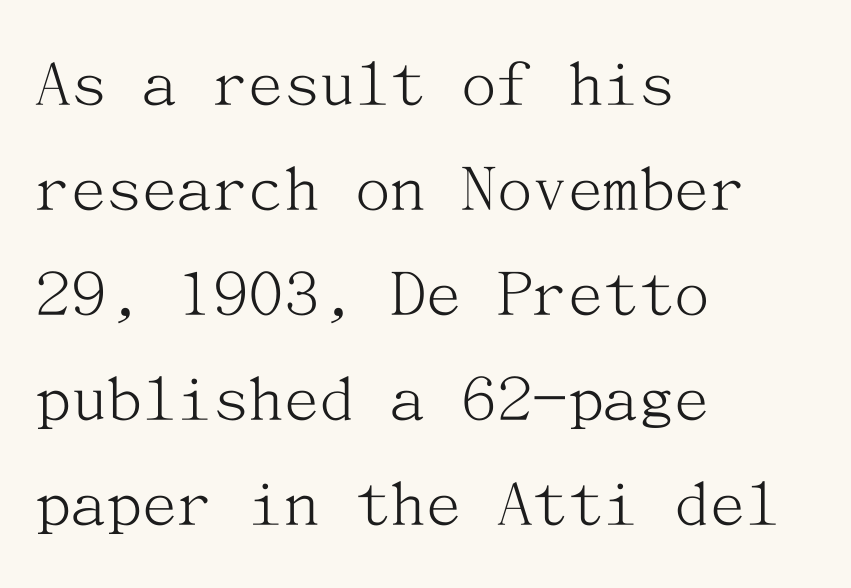
Q: Is the text bold? A: No.
Q: Is the text italic (slanted)? A: No, it is upright.
Q: Is the typeface a serif or a sans-serif typeface? A: Serif.
Q: Is the text underlined? A: No.
Q: How is the paragraph aligned? A: Left-aligned.
Q: Is the spacing between letters normal or unusually wide? A: Normal.
Q: Is the spacing between lines tight, normal or loose? A: Normal.
Q: Width (condensed, normal, or wide)? A: Normal.
Q: Stroke contrast? A: Medium.
Q: x-height? A: Medium.
